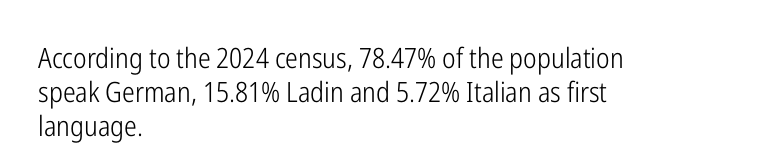
Q: Is the text bold? A: No.
Q: Is the text italic (slanted)? A: No, it is upright.
Q: Is the typeface a serif or a sans-serif typeface? A: Sans-serif.
Q: Is the text underlined? A: No.
Q: How is the paragraph aligned? A: Left-aligned.
Q: Is the spacing between letters normal or unusually wide? A: Normal.
Q: Width (condensed, normal, or wide)? A: Condensed.
Q: Stroke contrast? A: Low.
Q: x-height? A: Medium.
Q: Monospaced? A: No.
